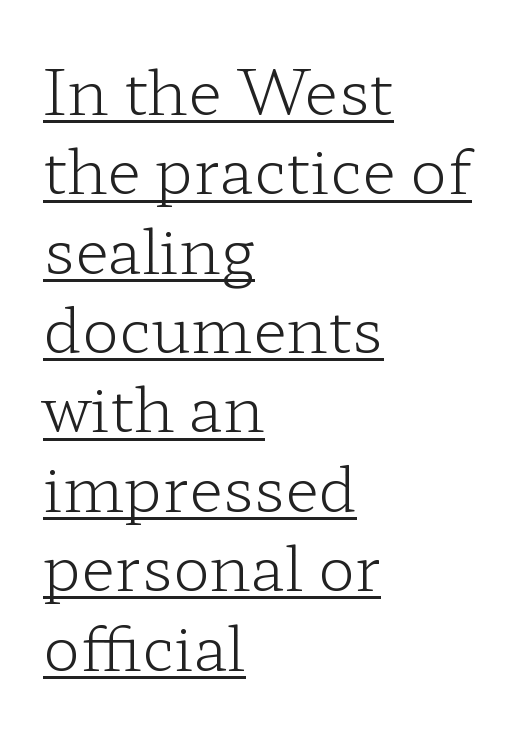
Honestly, the row spacing looks completely unremarkable. Yep, those are serifs on the letters. Think of a printed novel: that variable character pitch is what you see here. No extra tracking has been applied to these lines. Is the type heavy? It reads as light-to-regular instead. The words here are underlined.
